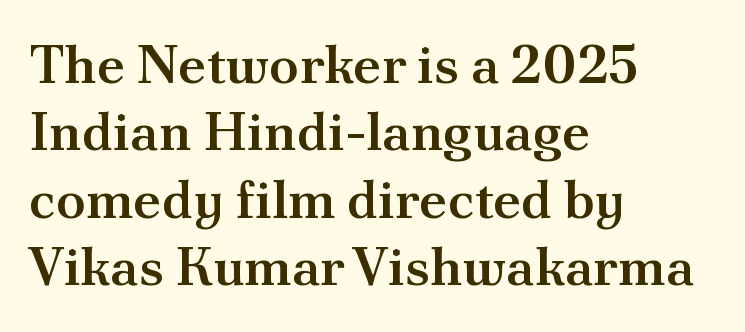
{"serif": "yes", "italic": "no", "bold": "semi", "weight": "semibold", "width": "normal", "stroke_contrast": "medium", "x_height": "small", "monospaced": "no", "underline": "no", "align": "left", "line_spacing": "normal", "line_spacing_ratio": 1.25, "letter_spacing": "normal", "letter_spacing_em": 0.0, "glyph_px": 54}
